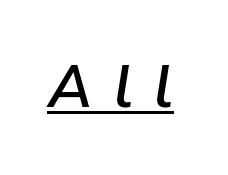
Q: Is the text bold? A: Semi-bold.
Q: Is the text italic (slanted)? A: Yes, it leans right by about 9 degrees.
Q: Is the text underlined? A: Yes.
Q: Is the spacing between letters normal or unusually wide? A: Unusually wide.
Q: Width (condensed, normal, or wide)? A: Normal.
Q: Stroke contrast? A: Low.
Q: x-height? A: Medium.
Q: Monospaced? A: No.
